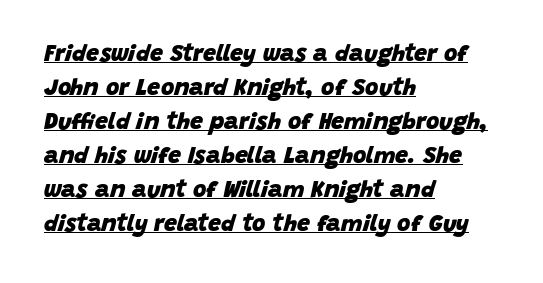
Normally led — the rows are evenly, conventionally spaced. Somebody hit Ctrl+U on this one — the words are underlined. No extra tracking has been applied to these lines. The font is running at its bold setting.
